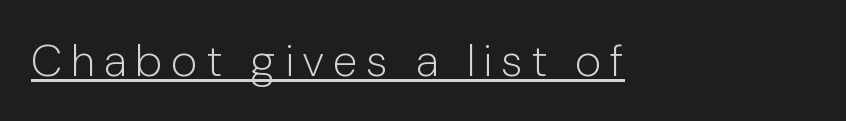
{"serif": "no", "italic": "no", "bold": "no", "weight": "light", "width": "normal", "stroke_contrast": "low", "x_height": "medium", "monospaced": "no", "underline": "yes", "glyph_px": 45}
